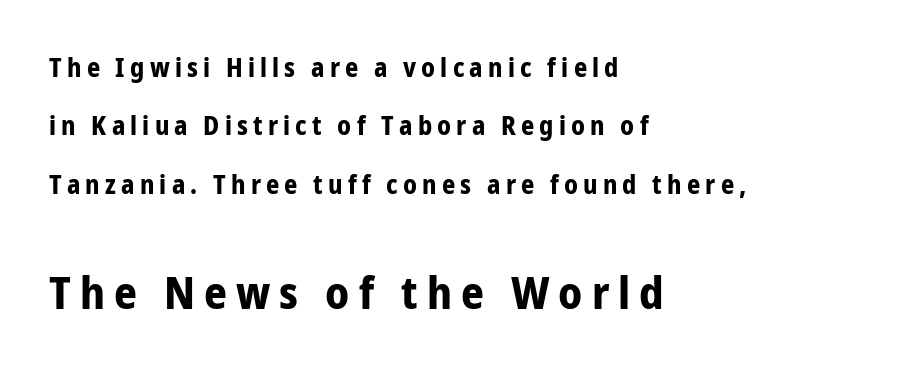
The image shows 45 px bold, condensed sans-serif type, upright; set left-aligned, loose line spacing (2.25x), unusually wide letter spacing (+0.2 em), not underlined; the second (bottom) block is 1.73x larger; low stroke contrast and a medium x-height.
